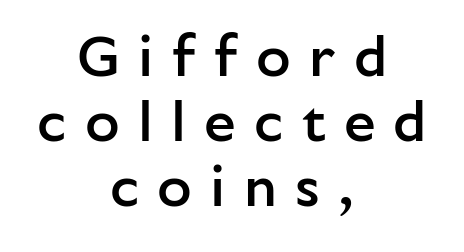
Typographically, this falls in the sans-serif category. The sample has been set in demibold, a notch under bold. Notice how the passage keeps no hard edge, just a central spine. This sample has the flowing, uneven cadence of proportional lettering. These lines huddle together more closely than default settings would place them.
